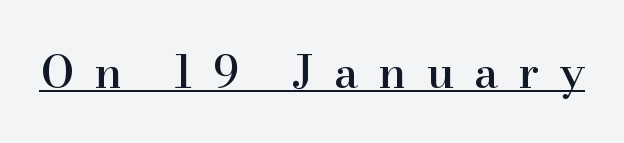
A baseline rule has been typeset under these characters. Short note: letters widely spaced. This sample has the flowing, uneven cadence of proportional lettering. It's the straight-up-and-down kind of type. Typographically, this falls in the serif category.
